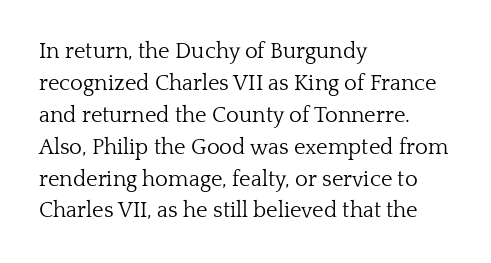
This sample uses an upright cut, with every glyph sitting square on the baseline. Check the space under the baseline: it is left empty. These lines are set flush left with a ragged right edge. Weight: not bold — regular or lighter.
